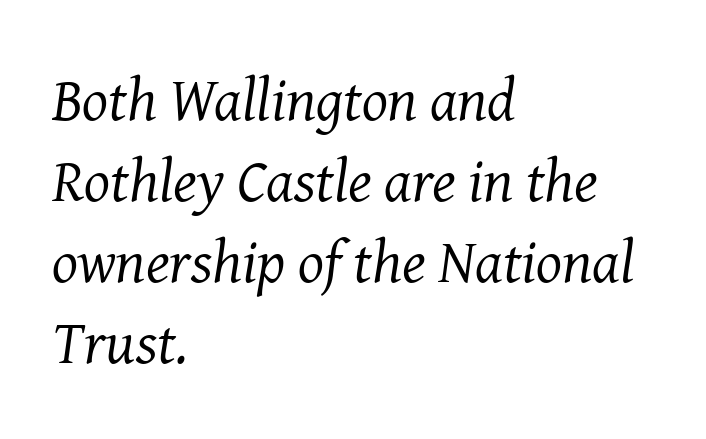
The image shows 61 px regular-weight serif type, italic (leaning right); set left-aligned, normal line spacing (1.33x), normal letter spacing, not underlined; medium stroke contrast and a medium x-height.
